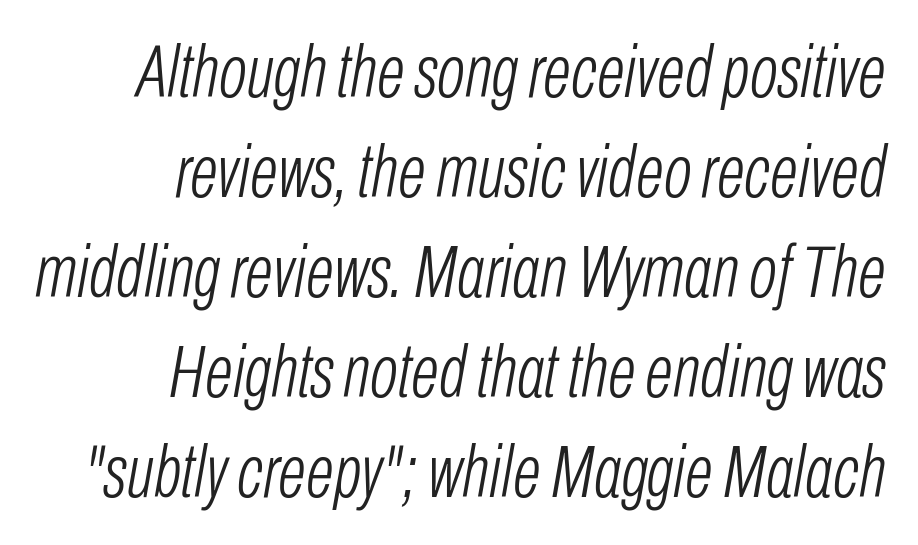
{"italic": "yes", "lean": "right", "slant_degrees": 10, "bold": "no", "weight": "light", "width": "condensed", "stroke_contrast": "low", "x_height": "medium", "monospaced": "no", "underline": "no", "align": "right", "line_spacing": "normal", "line_spacing_ratio": 1.35, "letter_spacing": "normal", "letter_spacing_em": 0.0, "glyph_px": 74}
